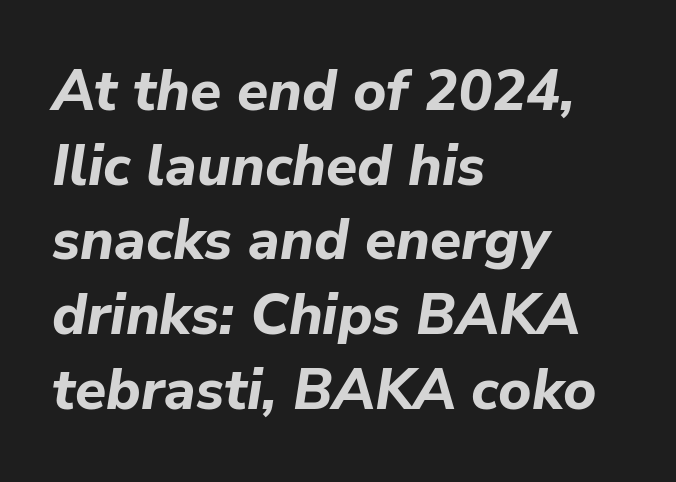
{"italic": "yes", "lean": "right", "slant_degrees": 9, "bold": "yes", "weight": "bold", "width": "normal", "stroke_contrast": "low", "x_height": "medium", "monospaced": "no", "underline": "no", "align": "left", "line_spacing": "normal", "line_spacing_ratio": 1.31, "letter_spacing": "normal", "letter_spacing_em": 0.0, "glyph_px": 57}
